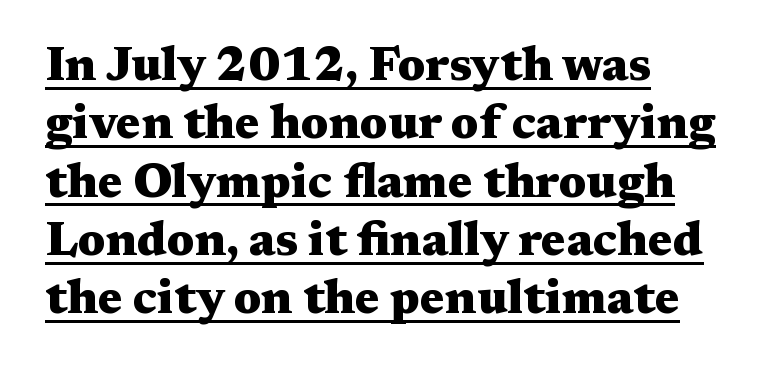
Tall strokes in this sample are plumb rather than angled. Short and long lines alike share a common starting point at left. The rendering uses the underline text-decoration. Old-style or modern, the face here clearly has serifs. Students, this is bold: see how much ink each stroke carries. The type is set solid horizontally, with unmodified tracking.
